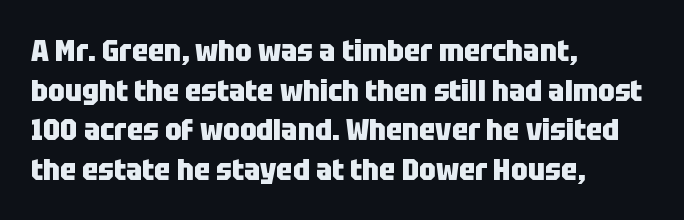
{"serif": "no", "italic": "no", "bold": "yes", "weight": "heavy", "width": "condensed", "stroke_contrast": "low", "x_height": "large", "monospaced": "no", "underline": "no", "align": "left", "line_spacing": "normal", "line_spacing_ratio": 1.32, "letter_spacing": "normal", "letter_spacing_em": 0.0, "glyph_px": 30}
